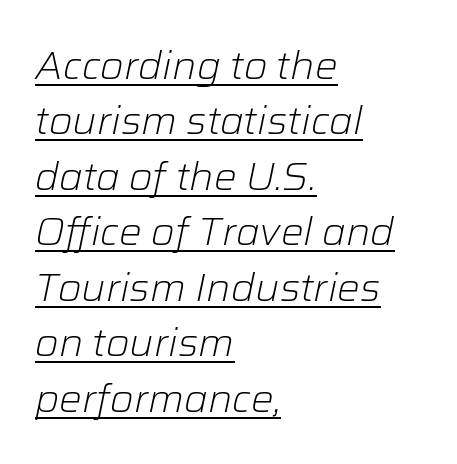
{"italic": "yes", "lean": "right", "slant_degrees": 12, "bold": "no", "weight": "light", "width": "normal", "stroke_contrast": "low", "x_height": "medium", "monospaced": "no", "underline": "yes", "align": "left", "line_spacing": "normal", "line_spacing_ratio": 1.46, "letter_spacing": "normal", "letter_spacing_em": 0.0, "glyph_px": 38}
